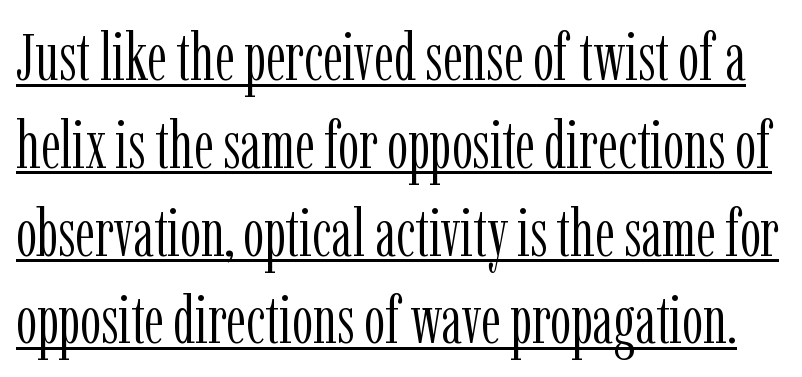
The image shows 67 px light, condensed serif type, upright; set normal line spacing (1.31x), normal letter spacing, underlined; low stroke contrast and a medium x-height.
